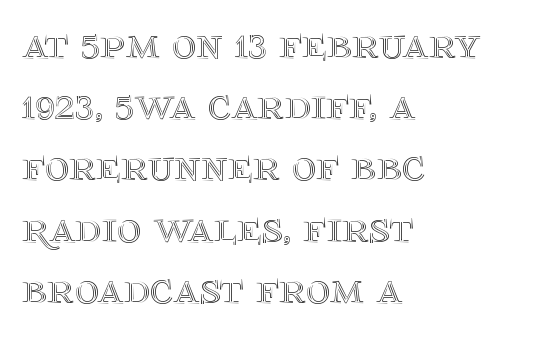
Q: Is the text italic (slanted)? A: No, it is upright.
Q: Is the text underlined? A: No.
Q: How is the paragraph aligned? A: Left-aligned.
Q: Is the spacing between letters normal or unusually wide? A: Normal.
Q: Is the spacing between lines tight, normal or loose? A: Normal.
Q: Width (condensed, normal, or wide)? A: Normal.
Q: x-height? A: Large.
Q: Monospaced? A: No.
